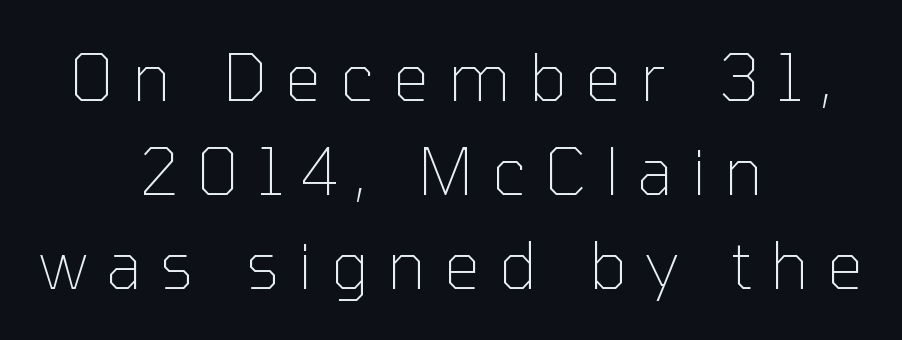
The passage shown is typed in a proportional face where columns would drift. The passage shown is typeset with a sans-serif family. Each word looks stretched out because of the extra space between its letters. Posture: upright roman. One-word summary of the alignment: center. Check the space under the baseline: it is left empty.
